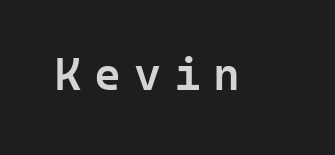
The image shows 46 px semibold sans-serif type, upright, monospaced; set unusually wide letter spacing (+0.28 em), not underlined; low stroke contrast and a medium x-height.
